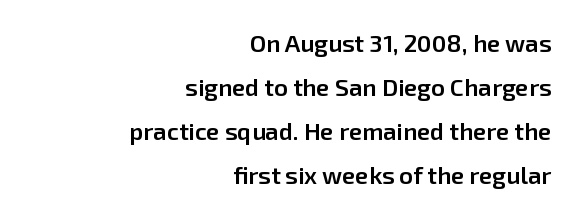
The image shows 24 px text type, upright; set right-aligned, line spacing 1.83x, normal letter spacing, not underlined.
